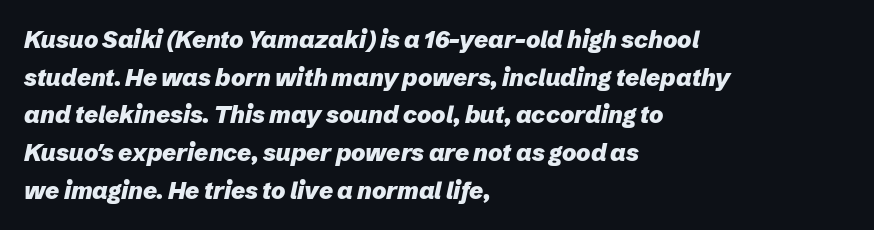
The image shows 24 px bold type, italic (leaning right); set left-aligned, normal line spacing (1.57x), normal letter spacing, not underlined.
